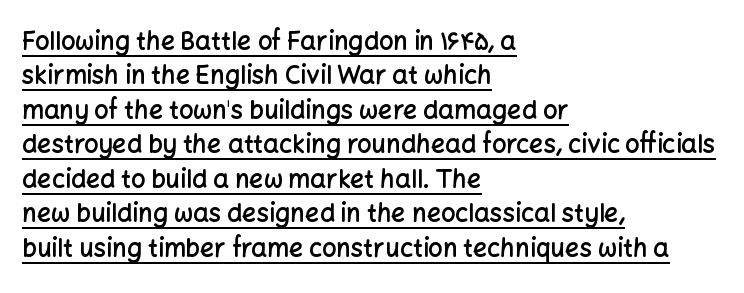
{"italic": "no", "bold": "semi", "underline": "yes", "align": "left", "line_spacing": "normal", "line_spacing_ratio": 1.38, "letter_spacing": "normal", "letter_spacing_em": 0.0, "glyph_px": 25}
